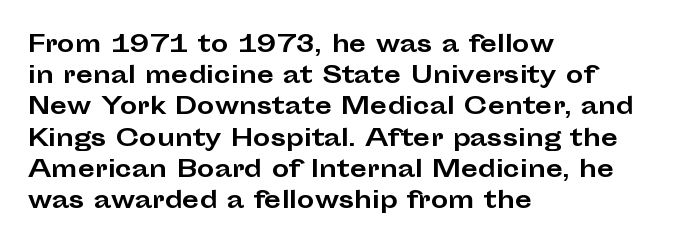
{"italic": "no", "bold": "yes", "underline": "no", "align": "left", "line_spacing": "normal", "line_spacing_ratio": 1.42, "letter_spacing": "normal", "letter_spacing_em": 0.0, "glyph_px": 22}
